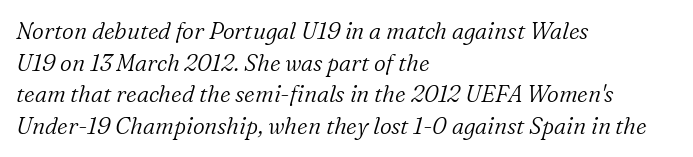
Q: Is the text bold? A: No.
Q: Is the text italic (slanted)? A: Yes, it leans right by about 16 degrees.
Q: Is the text underlined? A: No.
Q: How is the paragraph aligned? A: Left-aligned.
Q: Is the spacing between letters normal or unusually wide? A: Normal.
Q: Is the spacing between lines tight, normal or loose? A: Normal.
